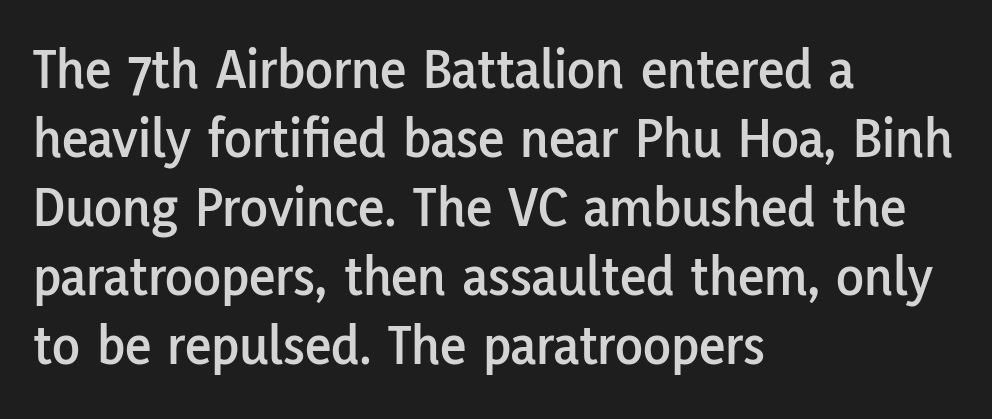
The image shows 57 px sans-serif type, upright; set left-aligned, line spacing 1.21x, normal letter spacing, not underlined; low stroke contrast and a medium x-height.
